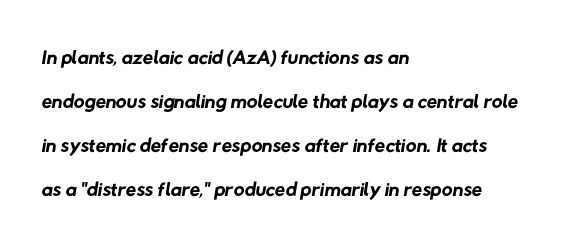
The image shows 30 px regular-weight sans-serif type; set left-aligned, normal line spacing (1.47x), normal letter spacing, not underlined; low stroke contrast and a medium x-height.
